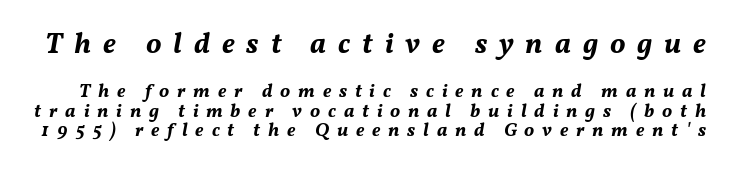
{"italic": "yes", "lean": "right", "slant_degrees": 11, "bold": "yes", "weight": "bold", "width": "normal", "stroke_contrast": "medium", "x_height": "medium", "monospaced": "no", "underline": "no", "line_spacing": "tight", "line_spacing_ratio": 1.03, "letter_spacing": "wide", "letter_spacing_em": 0.41, "larger_block": "first", "size_ratio": 1.53, "glyph_px": 29}
